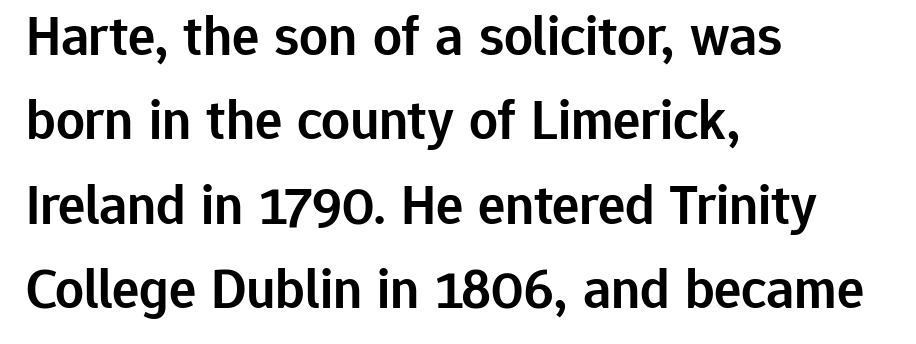
The image shows 57 px semibold sans-serif type, upright; set left-aligned, normal line spacing (1.48x), normal letter spacing, not underlined; low stroke contrast and a medium x-height.
